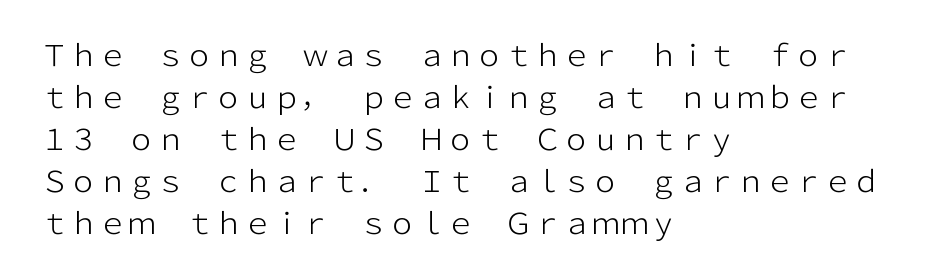
The characters are drawn with everyday or finer stroke widths. Proportional: the letters do not fall into vertical columns. The font family rendered here belongs to the sans-serif group. Quick note: interline space is typical. The setting favours the left margin, as ordinary paragraphs usually do. The lettering stays uniformly vertical, giving the passage a roman look.
